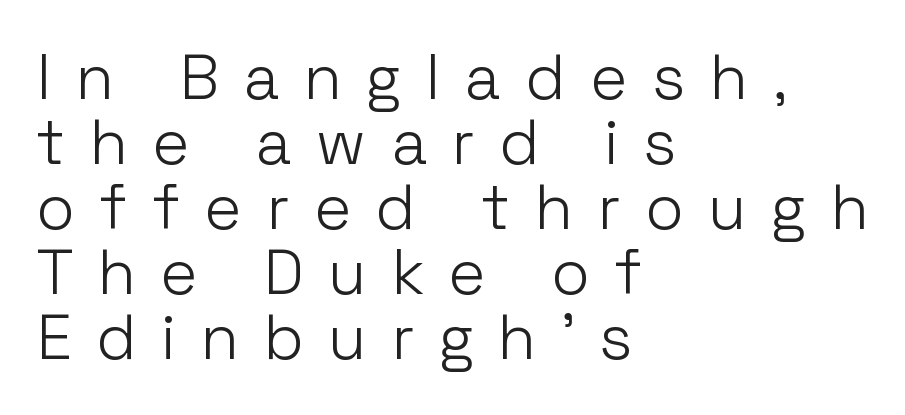
The passage shown is not underscored anywhere. To sum up the face: it is a sans, with no serifs. The passage shown is not bold in any degree. The designer dialed line spacing down below the default.
